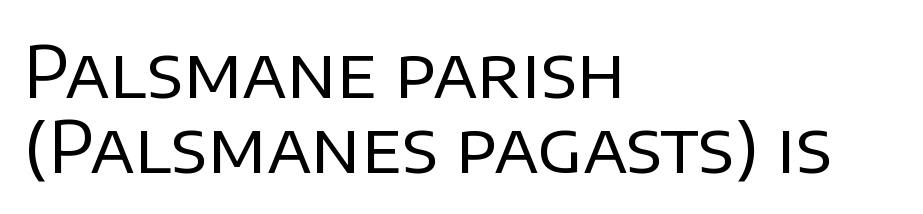
{"serif": "no", "italic": "no", "bold": "no", "weight": "regular", "width": "normal", "stroke_contrast": "low", "x_height": "large", "monospaced": "no", "underline": "no", "align": "left", "line_spacing": "tight", "line_spacing_ratio": 1.06, "letter_spacing": "normal", "letter_spacing_em": 0.0, "glyph_px": 71}
